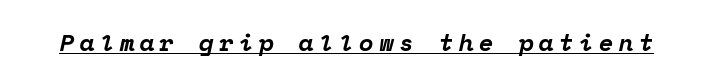
{"italic": "yes", "lean": "right", "slant_degrees": 12, "bold": "yes", "underline": "yes", "letter_spacing": "wide", "letter_spacing_em": 0.22, "glyph_px": 24}
